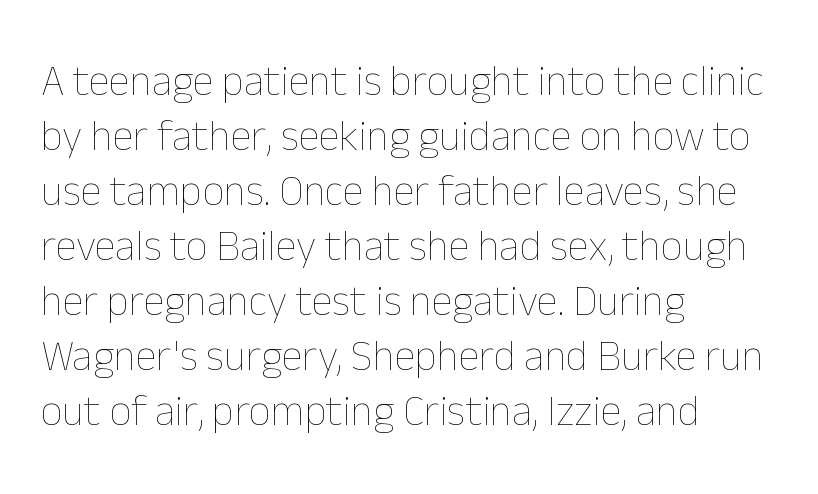
Italic? Not at all — the glyphs are vertical. The glyphs are unaccompanied by any horizontal stroke below them. The leading is moderate, giving the passage an even texture. The face used here is rendered with its standard letterfit.
